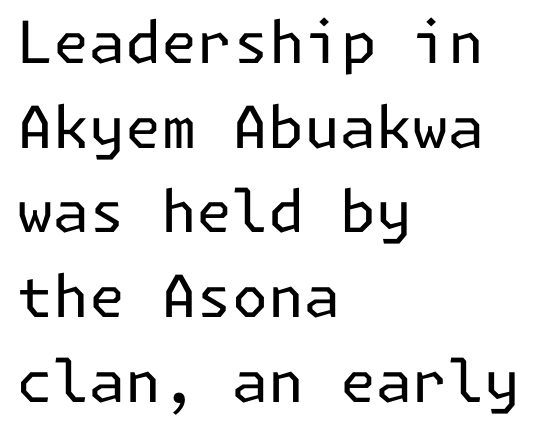
The image shows 58 px regular-weight sans-serif type, upright; set left-aligned, normal line spacing (1.46x), normal letter spacing, not underlined; low stroke contrast and a medium x-height.
